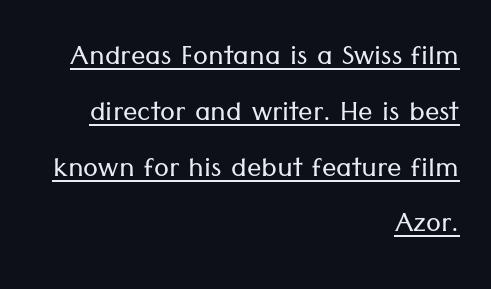
The image shows 36 px light sans-serif type, upright; set right-aligned, normal line spacing (1.55x), normal letter spacing, underlined; low stroke contrast and a medium x-height.
